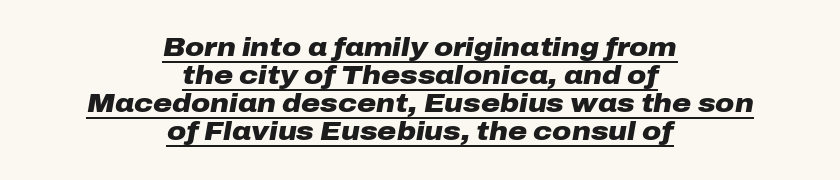
{"italic": "yes", "lean": "right", "slant_degrees": 10, "bold": "yes", "underline": "yes", "align": "center", "line_spacing": "tight", "line_spacing_ratio": 1.08, "letter_spacing": "normal", "letter_spacing_em": 0.0, "glyph_px": 26}
